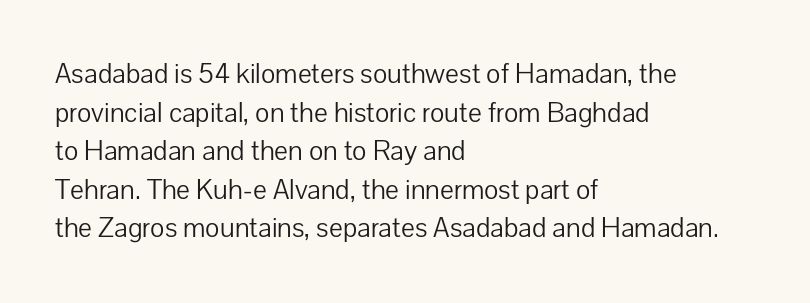
Leading matches the norm, producing a regular column. No chunkiness to these letters — they're not bold. Style check: upright. The rendering uses natural spacing where letterforms have individual widths.
